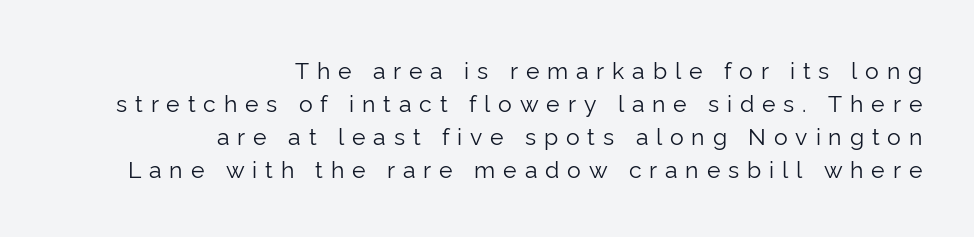
The setting favours the right margin, as signatures and pull-quotes sometimes do. The letters stand straight up with perfectly vertical stems. Vertically, the passage feels balanced, rows spaced as you'd expect. Students, note that the glyphs here are deliberately spaced far apart. Decoration check: the copy has no underline. Stem width sits at or under what a default text font uses.
